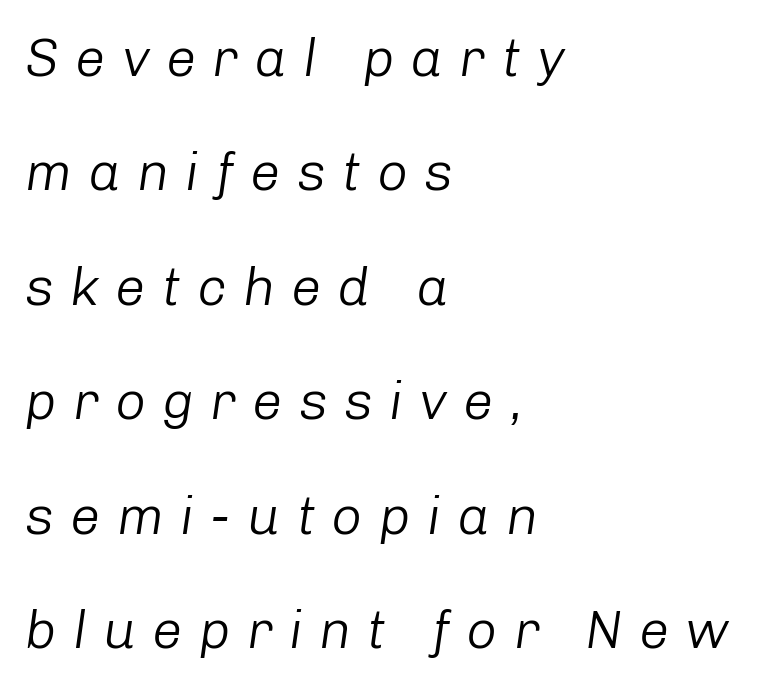
The image shows 54 px light type, italic (leaning right); set left-aligned, loose line spacing (2.12x), unusually wide letter spacing (+0.3 em), not underlined; low stroke contrast and a medium x-height.
